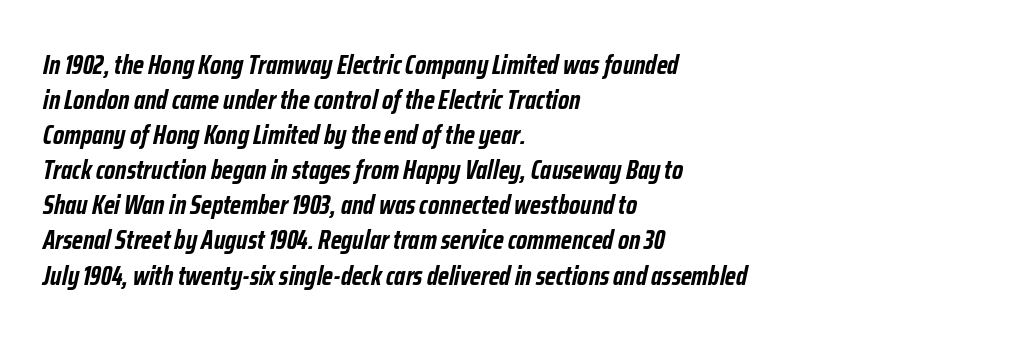
Q: Is the text bold? A: Yes.
Q: Is the text italic (slanted)? A: Yes, it leans right by about 12 degrees.
Q: Is the text underlined? A: No.
Q: How is the paragraph aligned? A: Left-aligned.
Q: Is the spacing between letters normal or unusually wide? A: Normal.
Q: Is the spacing between lines tight, normal or loose? A: Normal.
